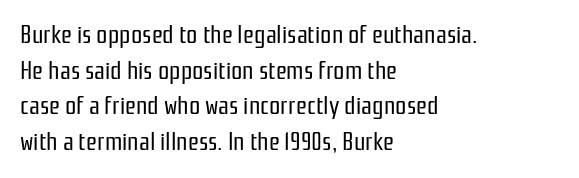
{"italic": "no", "bold": "no", "underline": "no", "align": "left", "line_spacing": "normal", "line_spacing_ratio": 1.43, "letter_spacing": "normal", "letter_spacing_em": 0.0, "glyph_px": 25}
